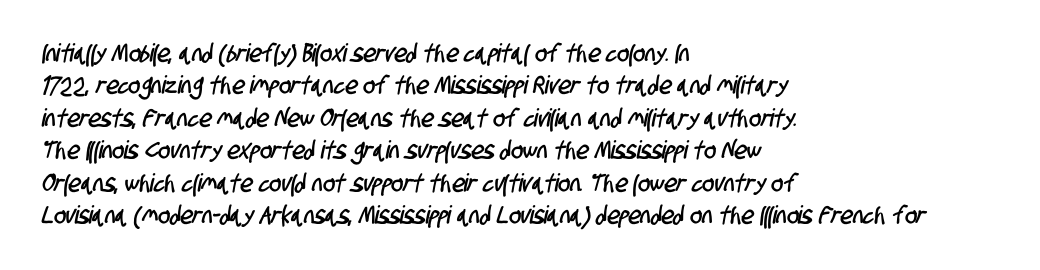
Q: Is the text underlined? A: No.
Q: How is the paragraph aligned? A: Left-aligned.
Q: Is the spacing between letters normal or unusually wide? A: Normal.
Q: Is the spacing between lines tight, normal or loose? A: Normal.
